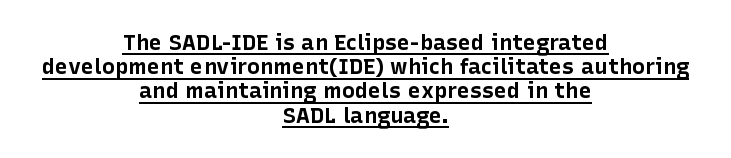
Q: Is the text bold? A: Yes.
Q: Is the text italic (slanted)? A: No, it is upright.
Q: Is the text underlined? A: Yes.
Q: How is the paragraph aligned? A: Centered.
Q: Is the spacing between letters normal or unusually wide? A: Normal.
Q: Is the spacing between lines tight, normal or loose? A: Tight.
